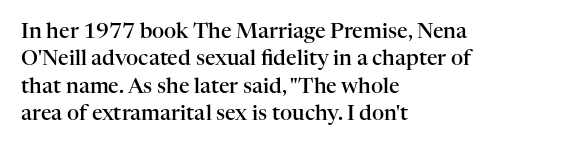
The image shows 21 px text type, upright; set left-aligned, normal line spacing (1.3x), normal letter spacing, not underlined.
